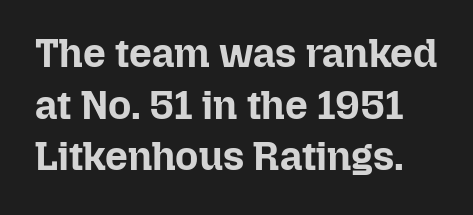
The image shows 40 px bold type, upright; set normal line spacing (1.29x), normal letter spacing, not underlined; low stroke contrast and a medium x-height.
